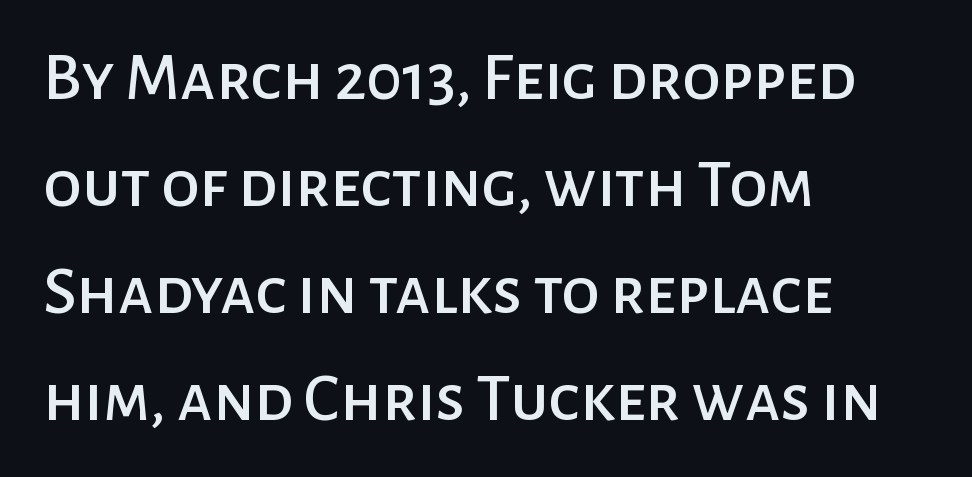
{"serif": "no", "italic": "no", "width": "normal", "stroke_contrast": "low", "x_height": "medium", "monospaced": "no", "underline": "no", "align": "left", "line_spacing": "normal", "line_spacing_ratio": 1.55, "letter_spacing": "normal", "letter_spacing_em": 0.0, "glyph_px": 69}
